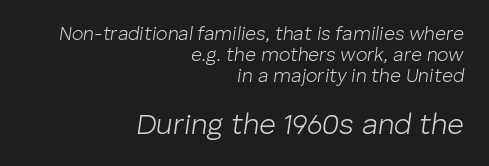
The image shows 29 px light type, italic (leaning right); set right-aligned, tight line spacing (1.1x), normal letter spacing, not underlined; the second (bottom) block is 1.53x larger; low stroke contrast and a medium x-height.
